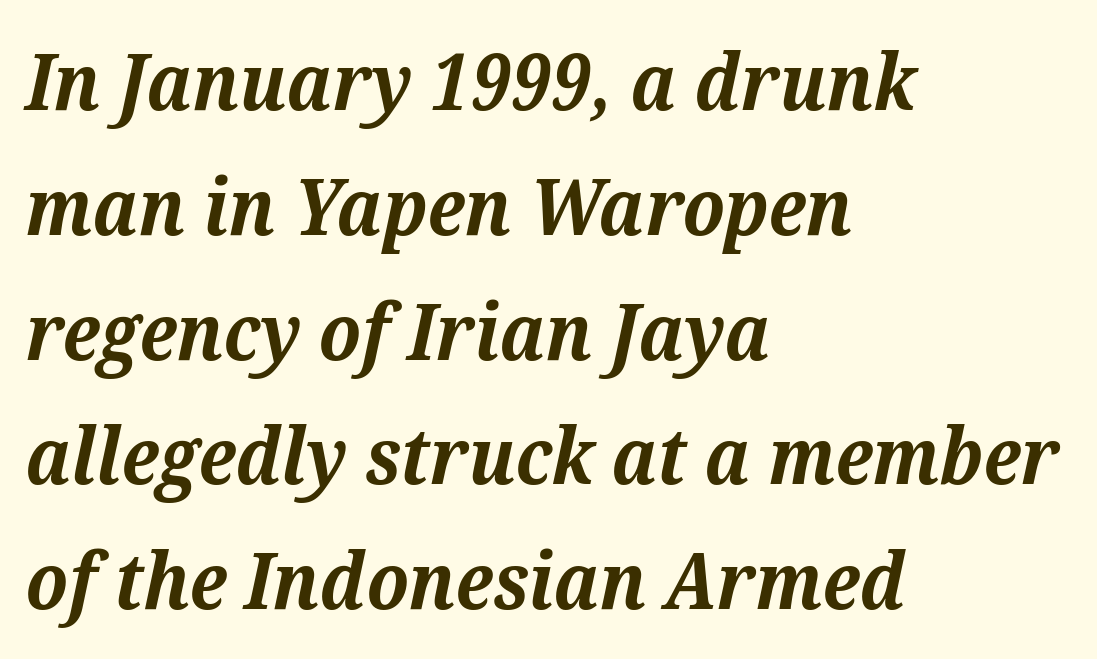
A typesetter would call this proportional, since set widths differ per character. These lines keep a tight, regular rhythm from letter to letter. The typography opts for an oblique posture over an upright one. Check where the strokes stop: tiny serifs finish them off. Leading: standard.
